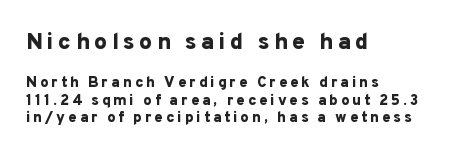
The image shows 23 px bold type, upright; set left-aligned, line spacing 1.19x, not underlined; the first (top) block is 1.53x larger.
